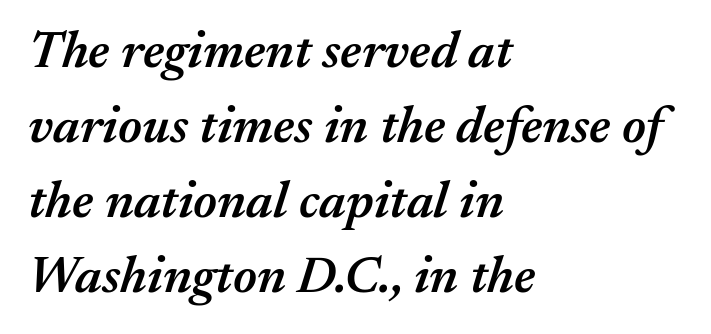
{"italic": "yes", "lean": "right", "slant_degrees": 17, "bold": "semi", "weight": "semibold", "width": "normal", "stroke_contrast": "medium", "x_height": "medium", "monospaced": "no", "underline": "no", "align": "left", "line_spacing": "normal", "line_spacing_ratio": 1.44, "letter_spacing": "normal", "letter_spacing_em": 0.0, "glyph_px": 52}
